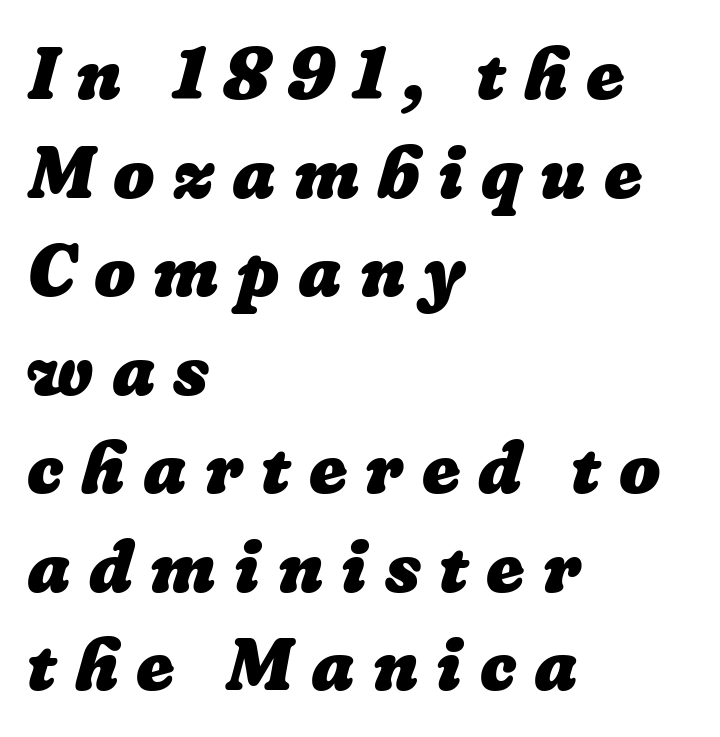
{"bold": "yes", "weight": "heavy", "width": "normal", "stroke_contrast": "low", "x_height": "medium", "monospaced": "no", "underline": "no", "align": "left", "line_spacing": "normal", "line_spacing_ratio": 1.35, "letter_spacing": "wide", "letter_spacing_em": 0.25, "glyph_px": 73}
